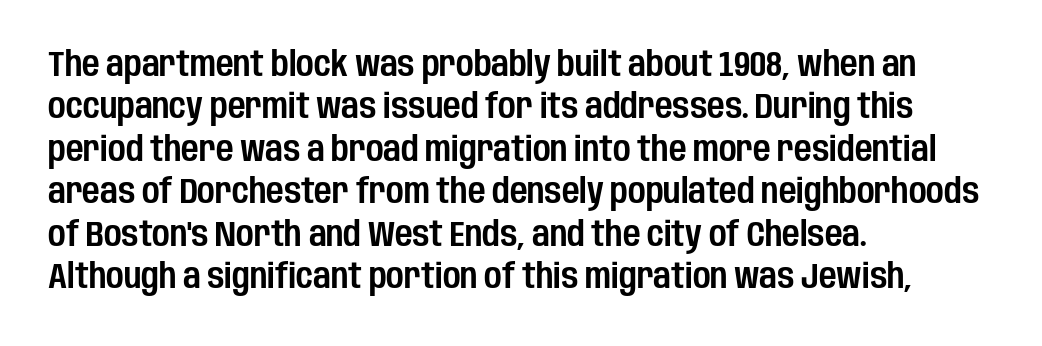
Q: Is the text italic (slanted)? A: No, it is upright.
Q: Is the typeface a serif or a sans-serif typeface? A: Sans-serif.
Q: Is the text underlined? A: No.
Q: How is the paragraph aligned? A: Left-aligned.
Q: Is the spacing between letters normal or unusually wide? A: Normal.
Q: Is the spacing between lines tight, normal or loose? A: Normal.
Q: Width (condensed, normal, or wide)? A: Condensed.
Q: Stroke contrast? A: Low.
Q: x-height? A: Large.
Q: Monospaced? A: No.
